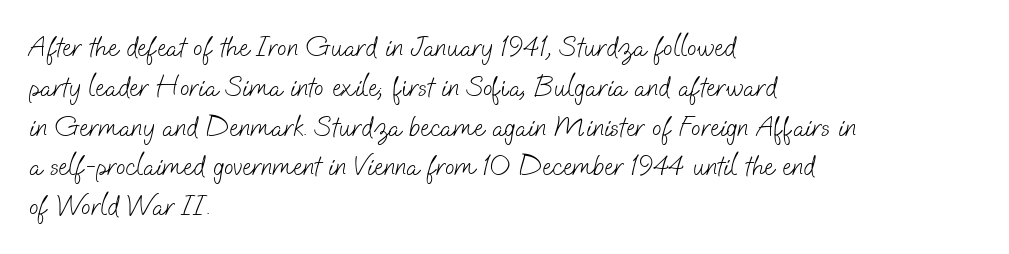
{"serif": "no", "bold": "no", "weight": "light", "width": "normal", "stroke_contrast": "low", "x_height": "small", "monospaced": "no", "underline": "no", "align": "left", "line_spacing": "normal", "line_spacing_ratio": 1.42, "letter_spacing": "normal", "letter_spacing_em": 0.0, "glyph_px": 28}
